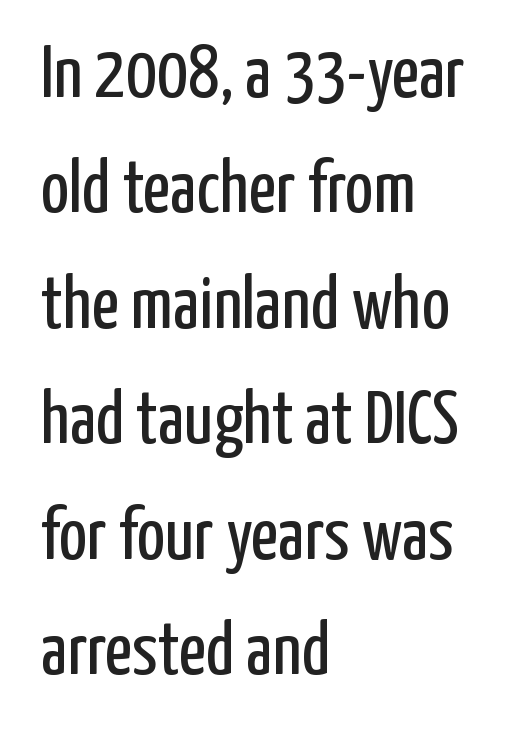
{"serif": "no", "italic": "no", "bold": "no", "weight": "regular", "width": "condensed", "stroke_contrast": "low", "x_height": "medium", "monospaced": "no", "underline": "no", "align": "left", "line_spacing": "normal", "line_spacing_ratio": 1.54, "letter_spacing": "normal", "letter_spacing_em": 0.0, "glyph_px": 75}
